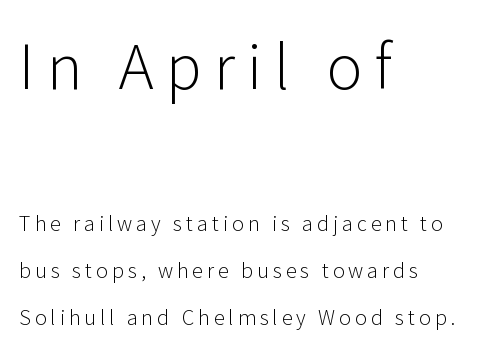
Q: Is the text bold? A: No.
Q: Is the text italic (slanted)? A: No, it is upright.
Q: Is the typeface a serif or a sans-serif typeface? A: Sans-serif.
Q: Is the text underlined? A: No.
Q: How is the paragraph aligned? A: Left-aligned.
Q: Is the spacing between letters normal or unusually wide? A: Unusually wide.
Q: Is the spacing between lines tight, normal or loose? A: Loose.
Q: Which block of text is set in a larger size, the first (top) or the second (bottom)? A: The first (top) one.
Q: Width (condensed, normal, or wide)? A: Normal.
Q: Stroke contrast? A: Low.
Q: x-height? A: Medium.
Q: Monospaced? A: No.
